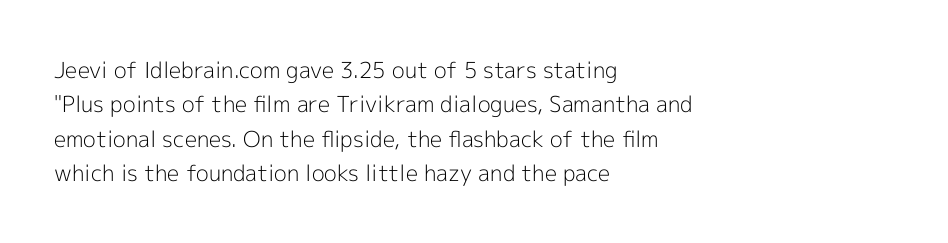
{"italic": "no", "bold": "no", "underline": "no", "align": "left", "line_spacing": "normal", "line_spacing_ratio": 1.56, "letter_spacing": "normal", "letter_spacing_em": 0.0, "glyph_px": 22}
